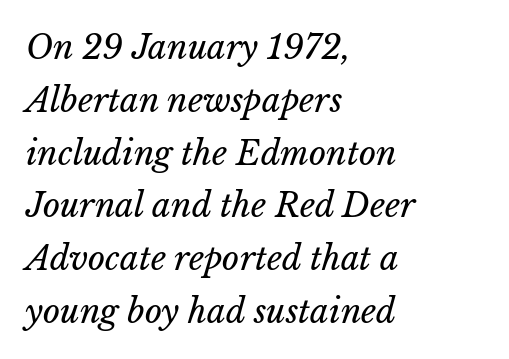
A clean baseline with only descenders dipping below it. This is not heavy type; no bold has been used. The rag falls on the right side of this text block. This sample has the flowing, uneven cadence of proportional lettering.
